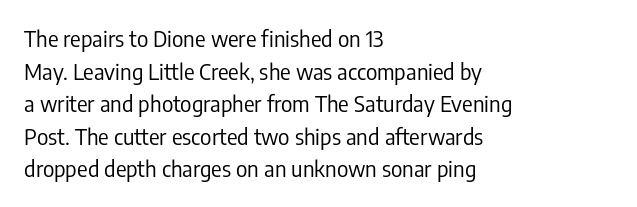
The image shows 22 px text type, upright; set left-aligned, normal line spacing (1.48x), normal letter spacing, not underlined.
